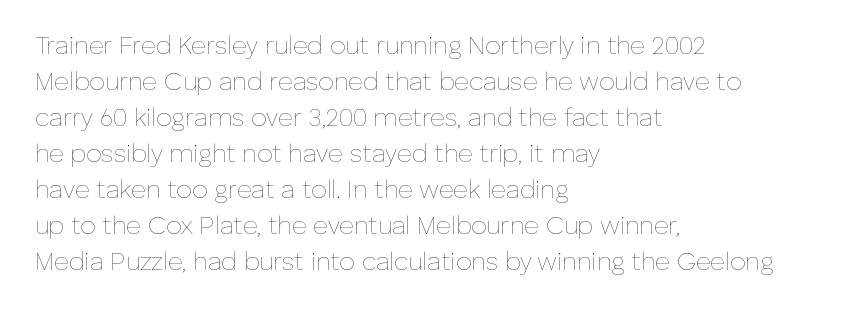
The rendering anchors every line to the left-hand side. Words appear dense and cohesive because spacing is normal. Does the leading feel generous? No, just average. A quiet, ordinary-to-light weight characterises the typeface.
